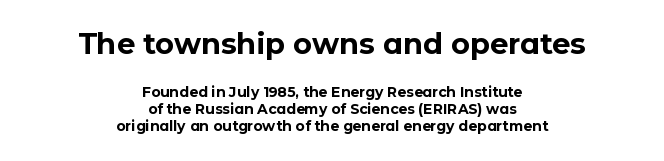
{"serif": "no", "italic": "no", "bold": "yes", "weight": "bold", "width": "normal", "stroke_contrast": "low", "x_height": "medium", "monospaced": "no", "underline": "no", "align": "center", "line_spacing_ratio": 1.21, "letter_spacing": "normal", "letter_spacing_em": 0.0, "larger_block": "first", "size_ratio": 2.07, "glyph_px": 29}
